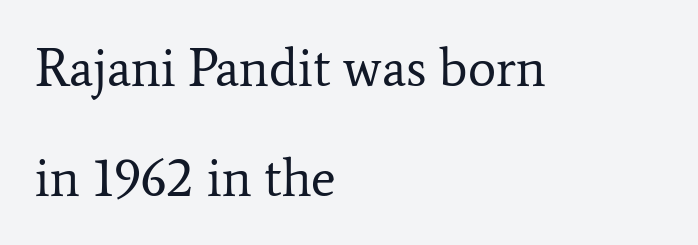
Between one letter and the next there's only the usual sliver of space. If you drew a ruler down the left edge, every line would touch it. Every stem runs plumb, perpendicular to the baseline. This block would shrink considerably if given ordinary leading; it's expanded now. The characters display serif detailing at their extremities.
